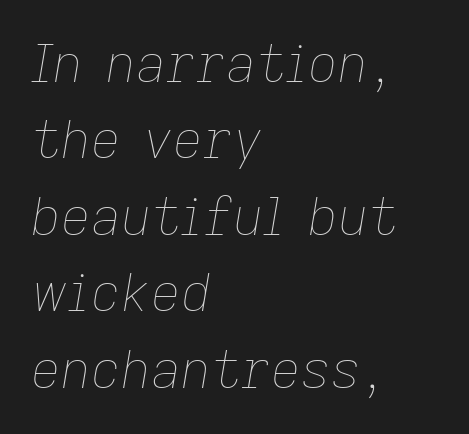
{"italic": "yes", "lean": "right", "slant_degrees": 9, "bold": "no", "weight": "thin", "width": "normal", "stroke_contrast": "low", "x_height": "medium", "monospaced": "no", "underline": "no", "align": "left", "line_spacing": "normal", "line_spacing_ratio": 1.47, "letter_spacing": "normal", "letter_spacing_em": 0.0, "glyph_px": 52}
